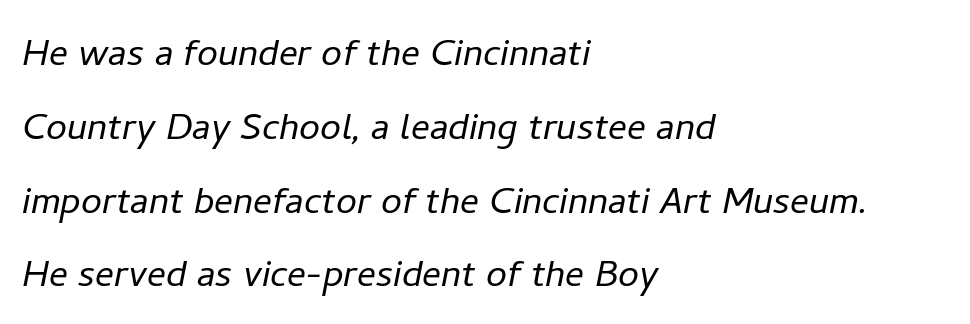
A student would call this left alignment; a typographer would say flush left, rag right. Each stroke keeps to a modest, everyday thickness or less. This sample uses plain, unmodified letter spacing. The lines sit at an ordinary, default distance from one another. Check under the words: just untouched page.
